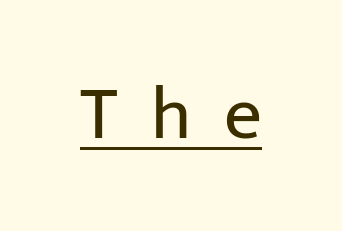
Q: Is the text bold? A: No.
Q: Is the text italic (slanted)? A: No, it is upright.
Q: Is the typeface a serif or a sans-serif typeface? A: Sans-serif.
Q: Is the text underlined? A: Yes.
Q: Is the spacing between letters normal or unusually wide? A: Unusually wide.
Q: Width (condensed, normal, or wide)? A: Normal.
Q: Stroke contrast? A: Low.
Q: x-height? A: Medium.
Q: Monospaced? A: No.
